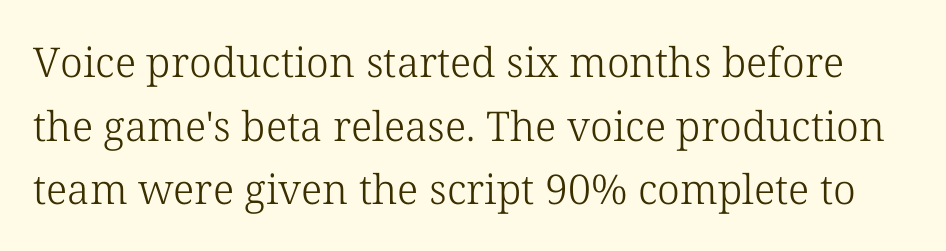
{"serif": "yes", "italic": "no", "bold": "no", "weight": "light", "width": "normal", "stroke_contrast": "low", "x_height": "medium", "monospaced": "no", "underline": "no", "line_spacing": "normal", "line_spacing_ratio": 1.55, "letter_spacing": "normal", "letter_spacing_em": 0.0, "glyph_px": 41}
